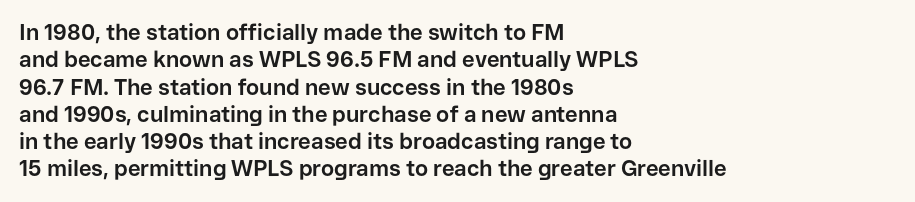
Chunky letters — that's bold for sure. Caption: standard tracking, unaltered. Descenders are the only things crossing below the line. Typeset ragged right — the left edge is the straight one. The letters stand upright; this is a roman face.
